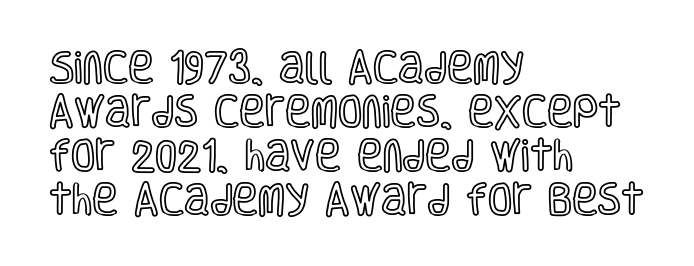
Q: Is the text italic (slanted)? A: No, it is upright.
Q: Is the text underlined? A: No.
Q: How is the paragraph aligned? A: Left-aligned.
Q: Is the spacing between letters normal or unusually wide? A: Normal.
Q: Is the spacing between lines tight, normal or loose? A: Normal.
Q: Width (condensed, normal, or wide)? A: Condensed.
Q: x-height? A: Large.
Q: Monospaced? A: No.
